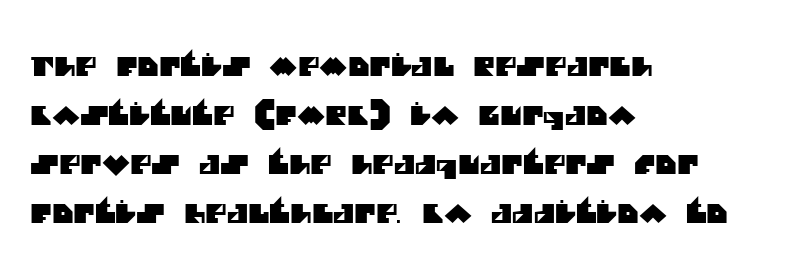
Default kerning and tracking; the words read as compact shapes. The zone under the glyphs is completely vacant. The paragraph has a hard left edge and a soft right edge.
